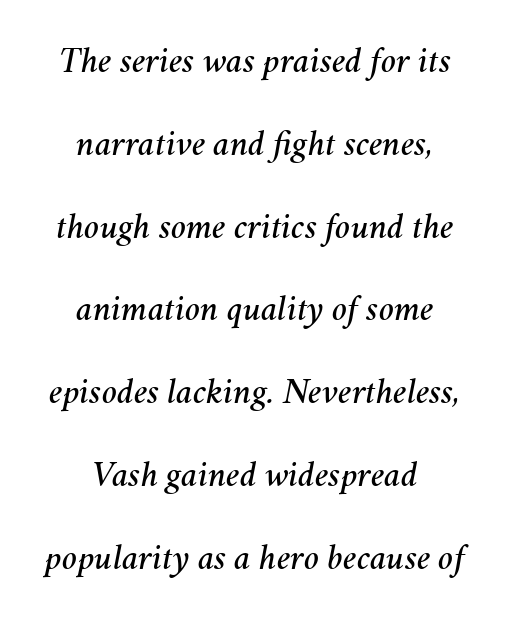
The image shows 36 px text type, italic (leaning right); set loose line spacing (2.3x), normal letter spacing, not underlined; medium stroke contrast and a medium x-height.
